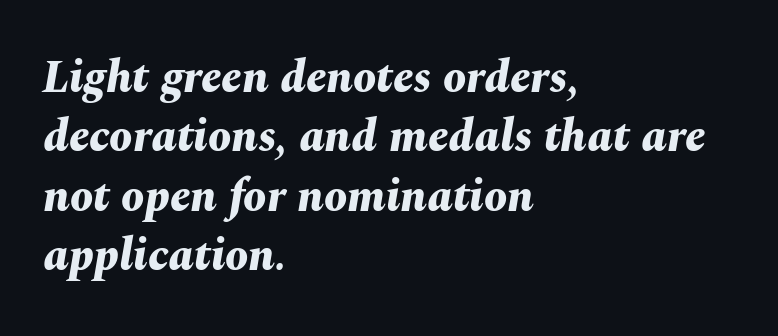
Compared with an ordinary text face, these strokes are far heavier — a full bold. Yep, that's italic — everything's leaning. If you drew a ruler down the left edge, every line would touch it. Varying glyph widths throughout — classic text-font behaviour.
